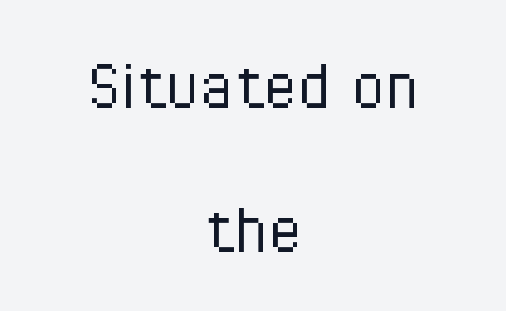
Q: Is the text bold? A: No.
Q: Is the text italic (slanted)? A: No, it is upright.
Q: Is the typeface a serif or a sans-serif typeface? A: Sans-serif.
Q: Is the text underlined? A: No.
Q: How is the paragraph aligned? A: Centered.
Q: Is the spacing between letters normal or unusually wide? A: Normal.
Q: Width (condensed, normal, or wide)? A: Condensed.
Q: Stroke contrast? A: Low.
Q: x-height? A: Medium.
Q: Monospaced? A: No.
